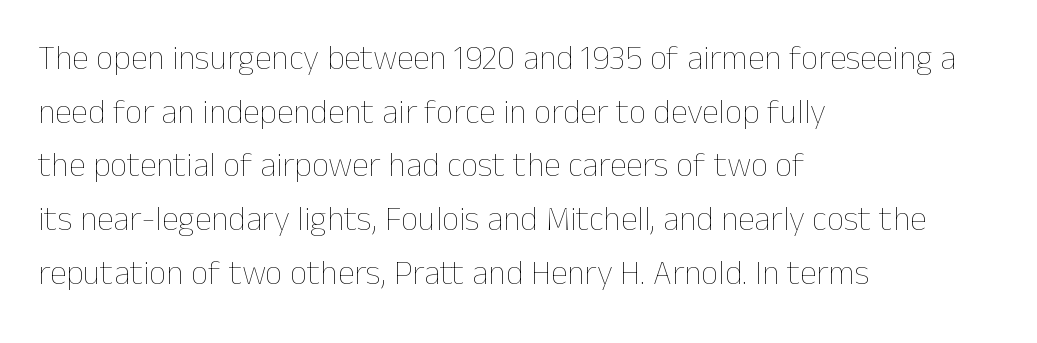
The image shows 34 px thin type, upright; set left-aligned, normal line spacing (1.58x), normal letter spacing, not underlined; low stroke contrast and a medium x-height.
